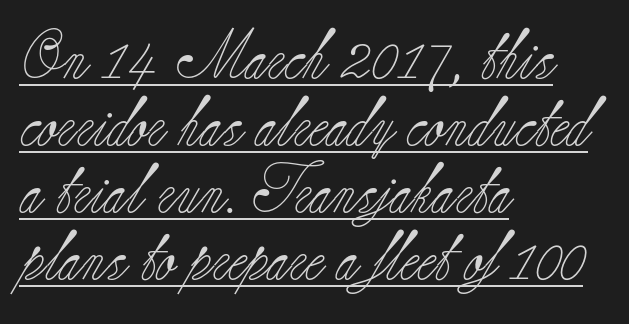
The image shows 49 px light serif type; set left-aligned, normal line spacing (1.37x), normal letter spacing, underlined; low stroke contrast and a small x-height.
